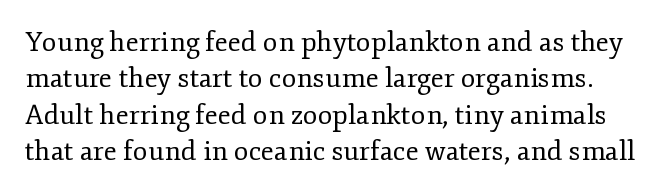
Q: Is the text bold? A: No.
Q: Is the text italic (slanted)? A: No, it is upright.
Q: Is the text underlined? A: No.
Q: Is the spacing between letters normal or unusually wide? A: Normal.
Q: Is the spacing between lines tight, normal or loose? A: Normal.
